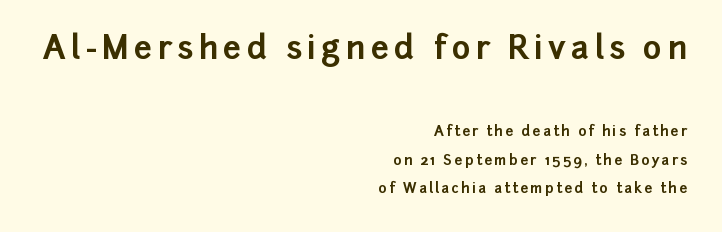
Q: Is the text bold? A: Yes.
Q: Is the text italic (slanted)? A: No, it is upright.
Q: Is the typeface a serif or a sans-serif typeface? A: Sans-serif.
Q: Is the text underlined? A: No.
Q: How is the paragraph aligned? A: Right-aligned.
Q: Is the spacing between lines tight, normal or loose? A: Loose.
Q: Which block of text is set in a larger size, the first (top) or the second (bottom)? A: The first (top) one.
Q: Width (condensed, normal, or wide)? A: Normal.
Q: Stroke contrast? A: Low.
Q: x-height? A: Medium.
Q: Monospaced? A: No.
